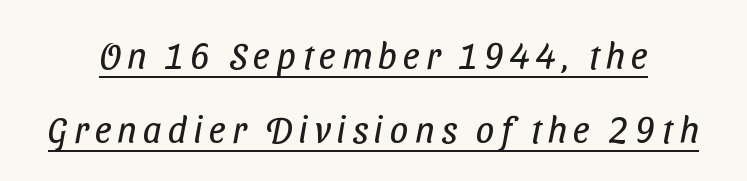
Look at the bottom of the vertical strokes: they stop flat, with no serifs. Is there much room between lines? Yes — plenty of vertical air separates them. The face used here appears with an underline applied. Spacing verdict: proportional, widths tailored to each character. Is the stroke heavy? The answer is a plain regular-or-lighter.
